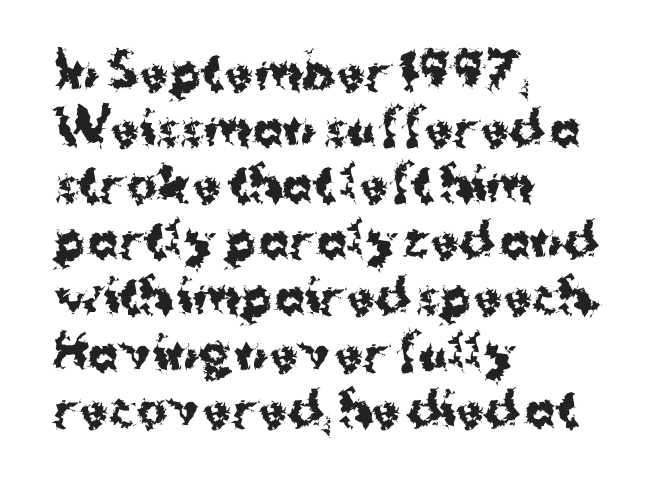
Q: Is the text bold? A: Yes.
Q: Is the text italic (slanted)? A: No, it is upright.
Q: Is the typeface a serif or a sans-serif typeface? A: Sans-serif.
Q: Is the text underlined? A: No.
Q: How is the paragraph aligned? A: Left-aligned.
Q: Is the spacing between letters normal or unusually wide? A: Normal.
Q: Width (condensed, normal, or wide)? A: Normal.
Q: Stroke contrast? A: Medium.
Q: x-height? A: Medium.
Q: Monospaced? A: No.
